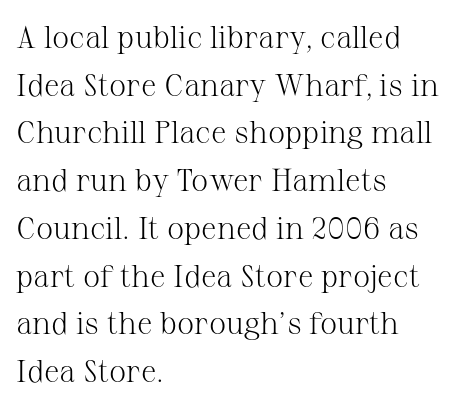
Is the block centered? No — it sits flush against the left margin. The letters stand straight up with perfectly vertical stems. The characters are drawn with everyday or finer stroke widths. This sample has the flowing, uneven cadence of proportional lettering. Descenders are the only things crossing below the line. This sample uses plain, unmodified letter spacing.
